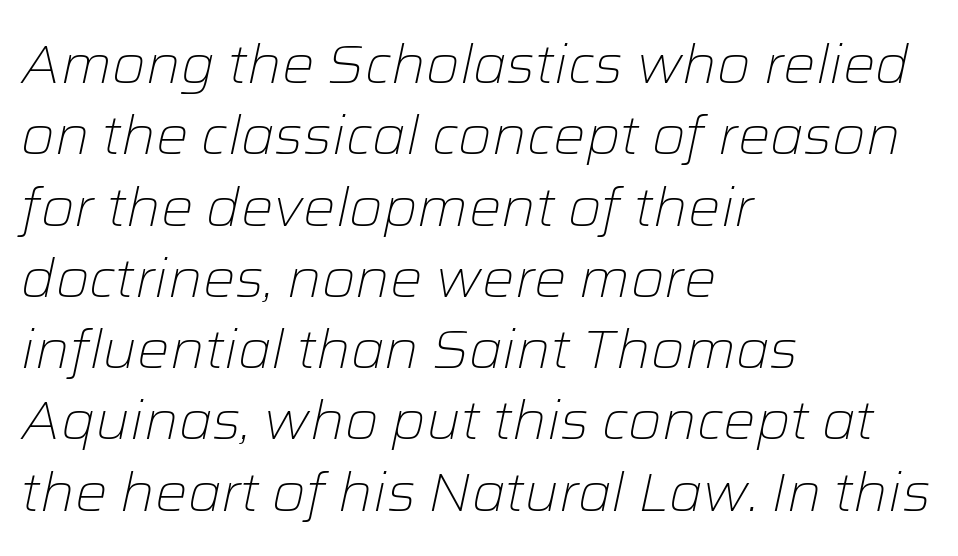
In terms of letterspacing, this is plain default setting. Reading down the block, your eye returns to a fixed left position each line. Note the varied advance widths — an 'i' is clearly narrower than an 'm'. Anything drawn beneath the words? Only blank space. No heavy texture on the line: the type isn't bold.
